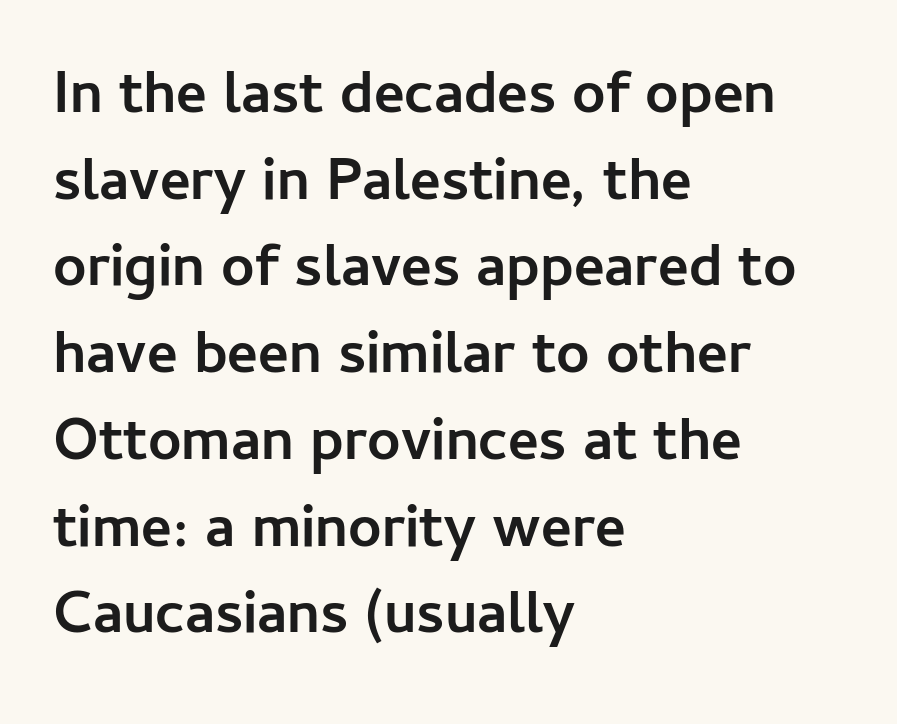
{"serif": "no", "italic": "no", "bold": "yes", "weight": "semibold", "width": "normal", "stroke_contrast": "low", "x_height": "medium", "monospaced": "no", "underline": "no", "align": "left", "line_spacing": "normal", "line_spacing_ratio": 1.47, "letter_spacing": "normal", "letter_spacing_em": 0.0, "glyph_px": 59}
